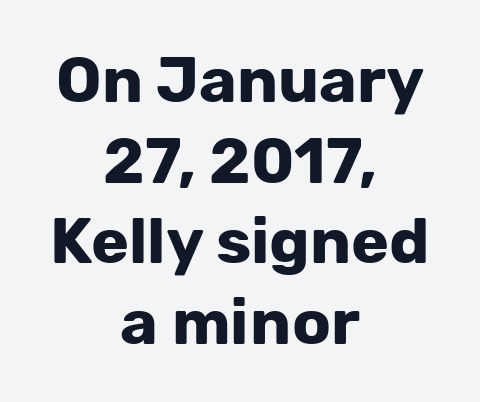
Q: Is the text bold? A: Yes.
Q: Is the text italic (slanted)? A: No, it is upright.
Q: Is the typeface a serif or a sans-serif typeface? A: Sans-serif.
Q: Is the text underlined? A: No.
Q: How is the paragraph aligned? A: Centered.
Q: Is the spacing between letters normal or unusually wide? A: Normal.
Q: Is the spacing between lines tight, normal or loose? A: Normal.
Q: Width (condensed, normal, or wide)? A: Normal.
Q: Stroke contrast? A: Low.
Q: x-height? A: Medium.
Q: Monospaced? A: No.
